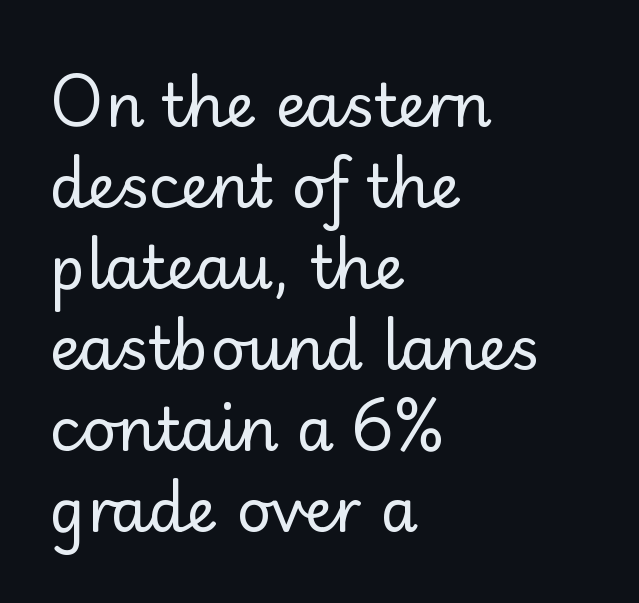
{"serif": "no", "italic": "no", "bold": "no", "weight": "regular", "width": "normal", "stroke_contrast": "low", "x_height": "small", "monospaced": "no", "underline": "no", "align": "left", "line_spacing": "normal", "line_spacing_ratio": 1.35, "letter_spacing": "normal", "letter_spacing_em": 0.0, "glyph_px": 60}
